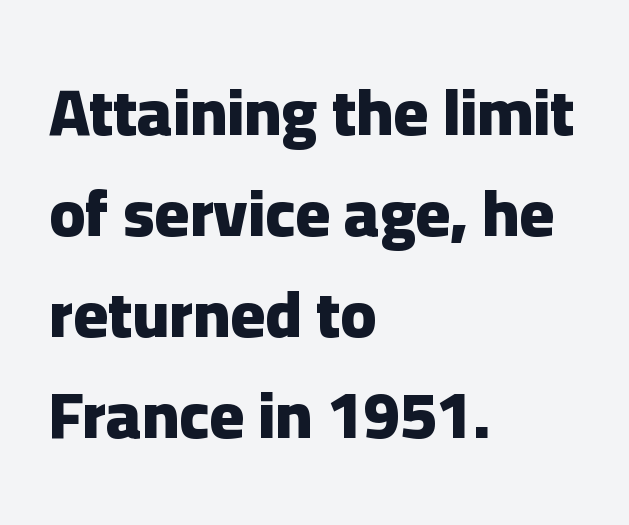
The image shows 66 px heavy sans-serif type, upright; set left-aligned, normal line spacing (1.53x), normal letter spacing, not underlined; low stroke contrast and a medium x-height.
